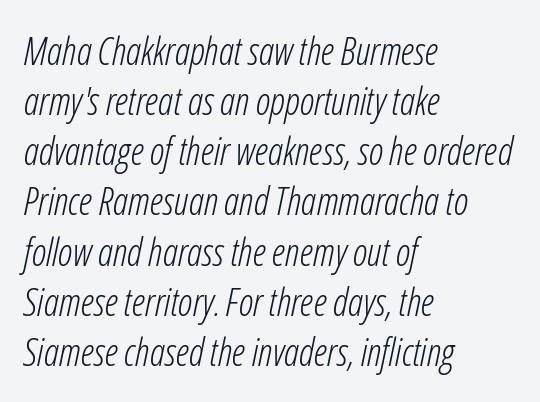
{"italic": "yes", "lean": "right", "slant_degrees": 12, "bold": "no", "weight": "light", "width": "condensed", "stroke_contrast": "low", "x_height": "medium", "monospaced": "no", "underline": "no", "align": "left", "line_spacing": "normal", "line_spacing_ratio": 1.32, "letter_spacing": "normal", "letter_spacing_em": 0.0, "glyph_px": 38}
